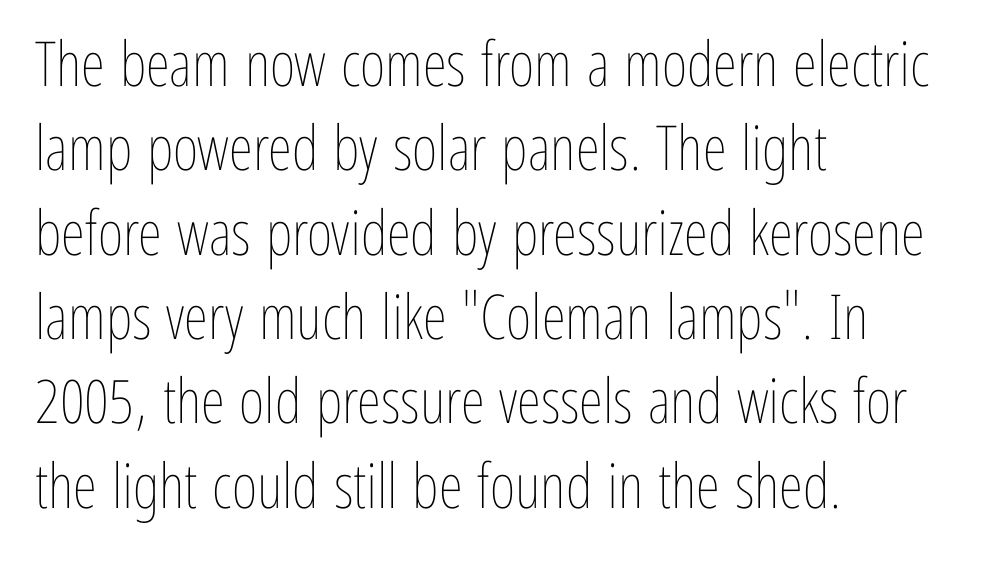
Q: Is the text bold? A: No.
Q: Is the text italic (slanted)? A: No, it is upright.
Q: Is the text underlined? A: No.
Q: How is the paragraph aligned? A: Left-aligned.
Q: Is the spacing between letters normal or unusually wide? A: Normal.
Q: Is the spacing between lines tight, normal or loose? A: Normal.
Q: Width (condensed, normal, or wide)? A: Condensed.
Q: Stroke contrast? A: Low.
Q: x-height? A: Medium.
Q: Monospaced? A: No.
